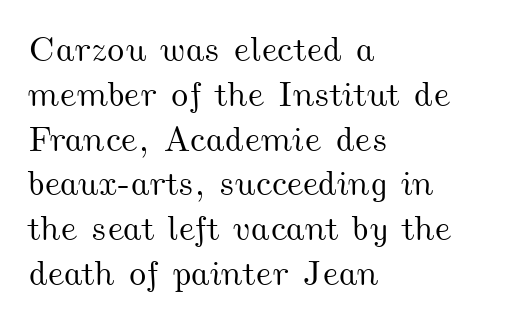
Each letter keeps its own natural width here, so spacing adapts to shape. Each word holds together tightly as a unit, with standard inter-letter gaps. Typeset ragged right — the left edge is the straight one. Glance below the letters and you will spot only blank space.
